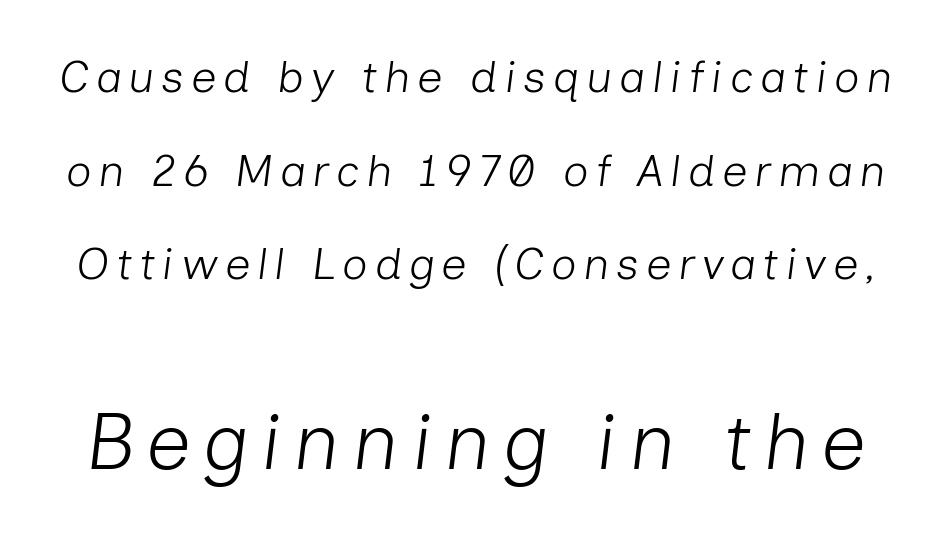
Character widths vary here, with narrow letters taking less room than wide ones. The lower block of text is set noticeably larger than the block above it. The weight tops out at a normal text grade. Decoration check: the copy has no underline. The lines are spread far apart with generous leading. The face used here has a pronounced slope to its letters.
